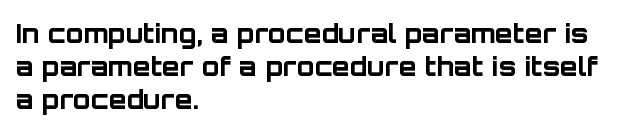
{"italic": "no", "bold": "yes", "underline": "no", "align": "left", "line_spacing": "normal", "line_spacing_ratio": 1.26, "letter_spacing": "normal", "letter_spacing_em": 0.0, "glyph_px": 26}
